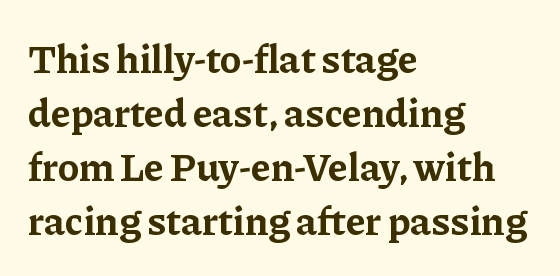
The image shows 40 px bold serif type, upright; set left-aligned, normal line spacing (1.35x), normal letter spacing, not underlined; low stroke contrast and a medium x-height.
